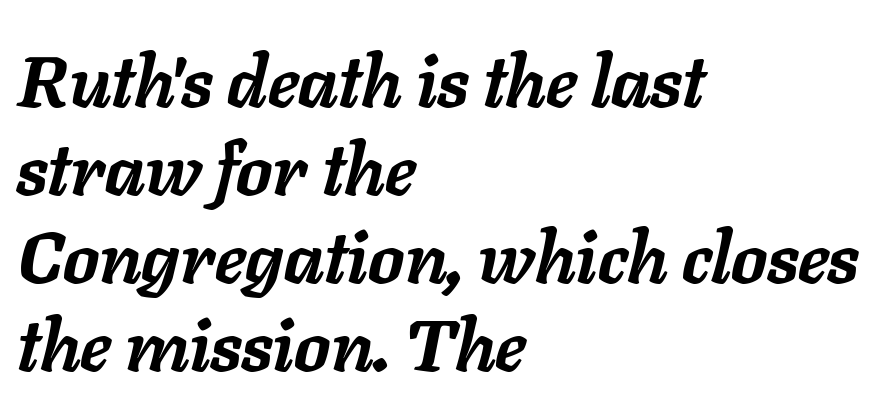
The gaps between neighbouring characters are ordinary and unremarkable. Italic: yes, the glyphs are oblique. Layout note: lines flush left. Honestly, there is no underline to notice here at all. You'd pick this weight for a headline — it's a proper bold. The passage shown is typed in a proportional face where columns would drift.
